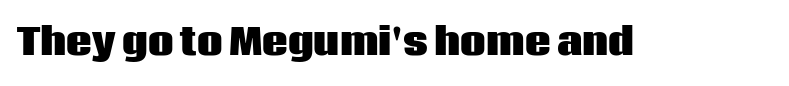
The image shows 36 px heavy sans-serif type, upright; set normal letter spacing, not underlined; low stroke contrast and a large x-height.
